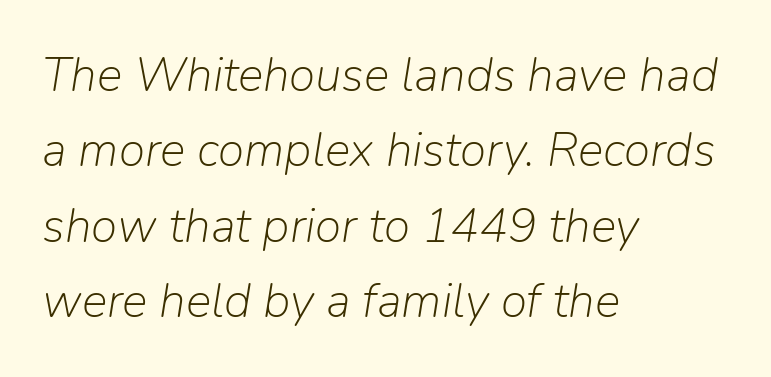
Baseline-to-baseline distance is the conventional proportion of letter height. Letter spacing: default. Compared with a typical body face, this is equally light or lighter still. Each row of text sits above clean, open space. Horizontally, the lines are justified to the leading edge only.
